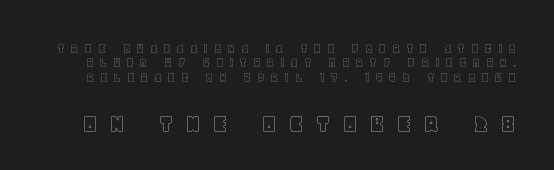
{"italic": "no", "width": "normal", "x_height": "large", "monospaced": "no", "underline": "no", "line_spacing": "tight", "line_spacing_ratio": 1.02, "letter_spacing": "wide", "letter_spacing_em": 0.39, "larger_block": "second", "size_ratio": 2.0, "glyph_px": 28}
